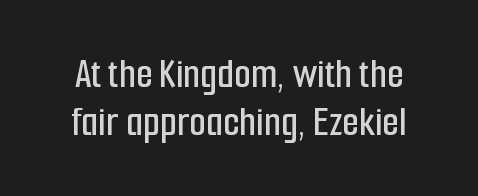
{"serif": "no", "italic": "no", "width": "condensed", "stroke_contrast": "low", "x_height": "medium", "monospaced": "no", "underline": "no", "line_spacing": "tight", "line_spacing_ratio": 1.11, "letter_spacing": "normal", "letter_spacing_em": 0.0, "glyph_px": 43}
